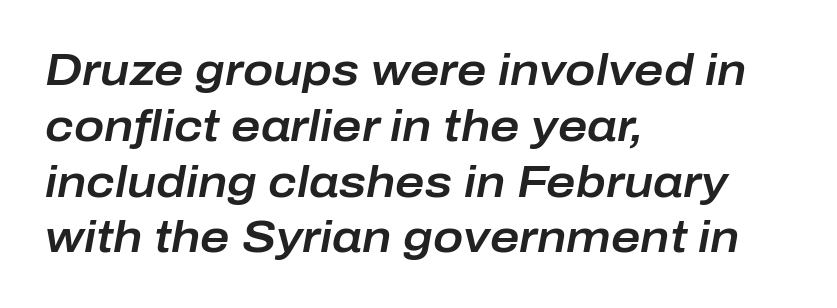
Q: Is the text italic (slanted)? A: Yes, it leans right by about 10 degrees.
Q: Is the text underlined? A: No.
Q: How is the paragraph aligned? A: Left-aligned.
Q: Is the spacing between letters normal or unusually wide? A: Normal.
Q: Width (condensed, normal, or wide)? A: Normal.
Q: Stroke contrast? A: Low.
Q: x-height? A: Medium.
Q: Monospaced? A: No.
